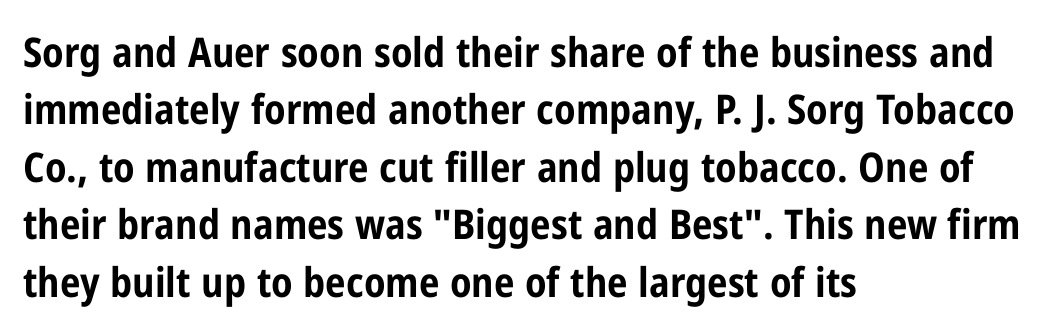
Q: Is the text bold? A: Yes.
Q: Is the text italic (slanted)? A: No, it is upright.
Q: Is the typeface a serif or a sans-serif typeface? A: Sans-serif.
Q: Is the text underlined? A: No.
Q: How is the paragraph aligned? A: Left-aligned.
Q: Is the spacing between letters normal or unusually wide? A: Normal.
Q: Is the spacing between lines tight, normal or loose? A: Normal.
Q: Width (condensed, normal, or wide)? A: Condensed.
Q: Stroke contrast? A: Low.
Q: x-height? A: Medium.
Q: Monospaced? A: No.
